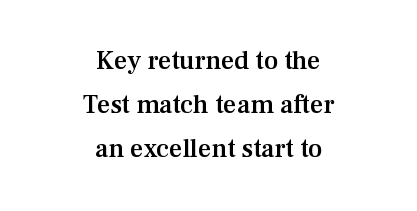
Observe the ordinary spacing: letters are neighbours, not strangers. Is there any slant? The stems are plumb. Descenders are the only things crossing below the line. Honestly, the row spacing looks completely unremarkable. If you folded the block vertically in half, each line would mirror itself in length.
